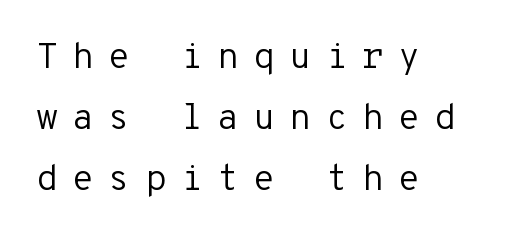
The image shows 36 px regular-weight sans-serif type, upright, monospaced; set left-aligned, normal line spacing (1.7x), unusually wide letter spacing (+0.39 em), not underlined; low stroke contrast and a medium x-height.
